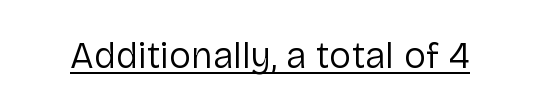
The image shows 37 px regular-weight sans-serif type, upright; set normal letter spacing, underlined; low stroke contrast and a medium x-height.
